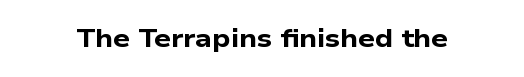
Set as a true bold cut, around the 700 mark. No word sits above an underline. Nothing unusual about the tracking: characters are spaced as the font intends.
